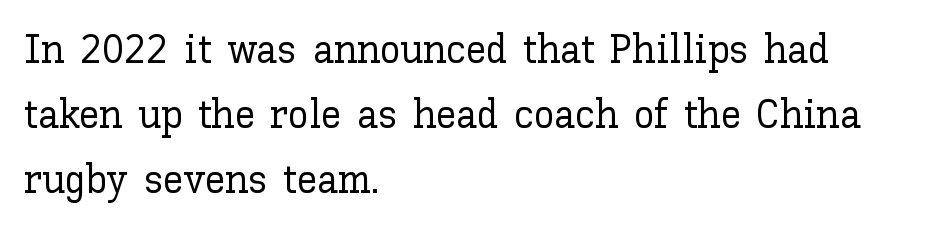
The image shows 41 px text type, upright; set left-aligned, normal line spacing (1.59x), normal letter spacing, not underlined; low stroke contrast and a medium x-height.
